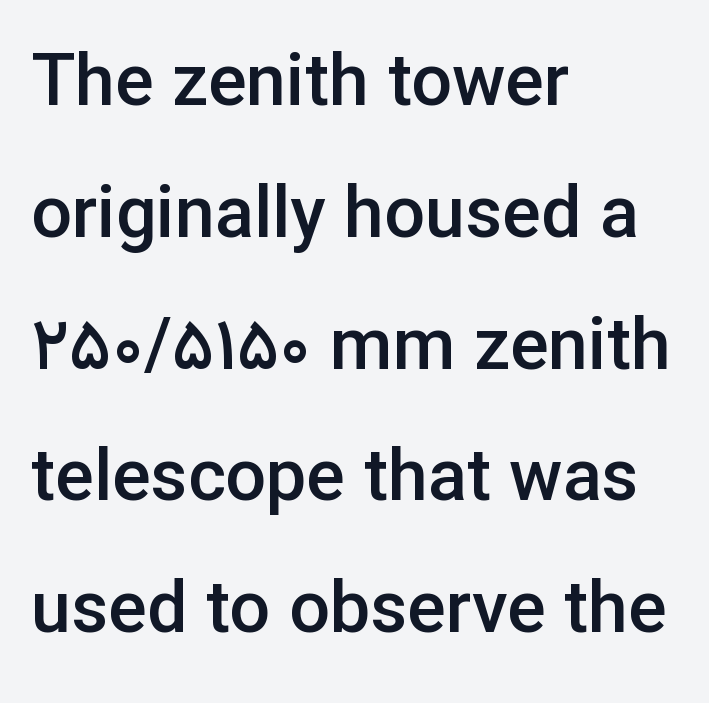
The image shows 72 px semibold sans-serif type, upright; set left-aligned, line spacing 1.83x, normal letter spacing, not underlined; low stroke contrast and a medium x-height.
